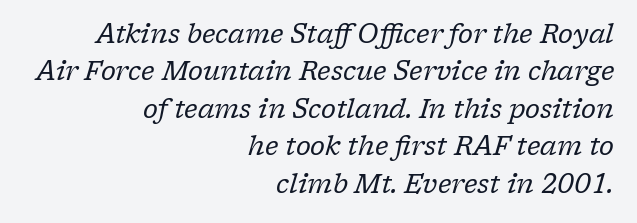
The image shows 26 px text type, italic (leaning right); set right-aligned, normal line spacing (1.44x), normal letter spacing, not underlined.
